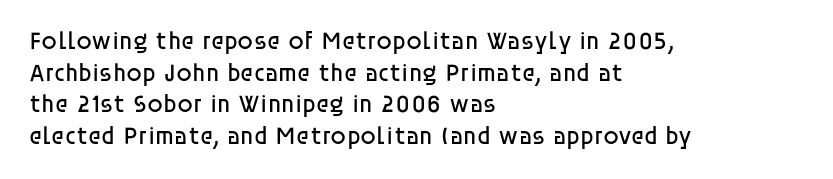
Q: Is the text bold? A: No.
Q: Is the text italic (slanted)? A: No, it is upright.
Q: Is the text underlined? A: No.
Q: How is the paragraph aligned? A: Left-aligned.
Q: Is the spacing between letters normal or unusually wide? A: Normal.
Q: Is the spacing between lines tight, normal or loose? A: Normal.
